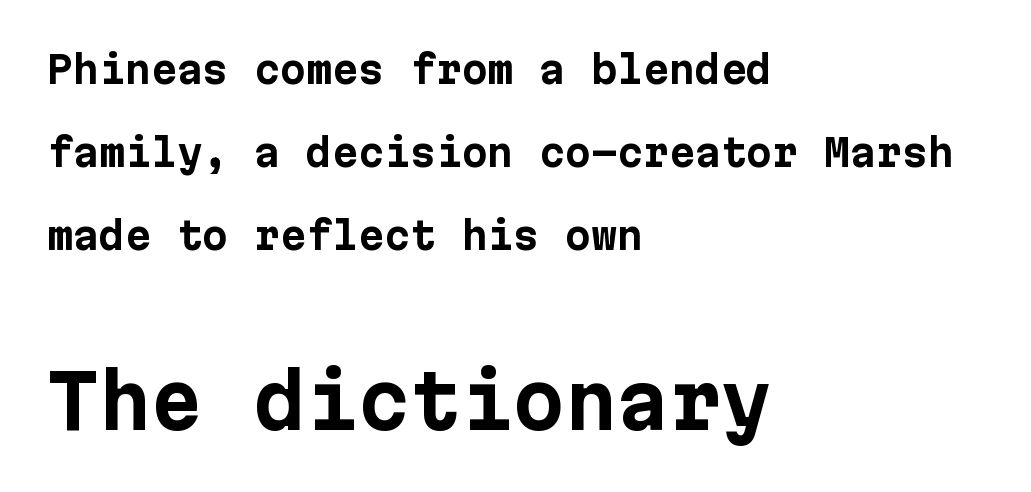
The image shows 74 px bold sans-serif type, upright; set left-aligned, loose line spacing (2.25x), normal letter spacing, not underlined; the second (bottom) block is 2.0x larger; low stroke contrast and a medium x-height.
